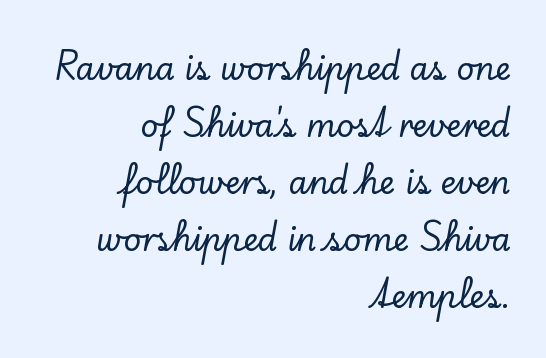
There is no visible air inserted between adjacent glyphs. You can tell from the footed stems that serif type was used. Quick note: underline off. Alignment: flush right.
